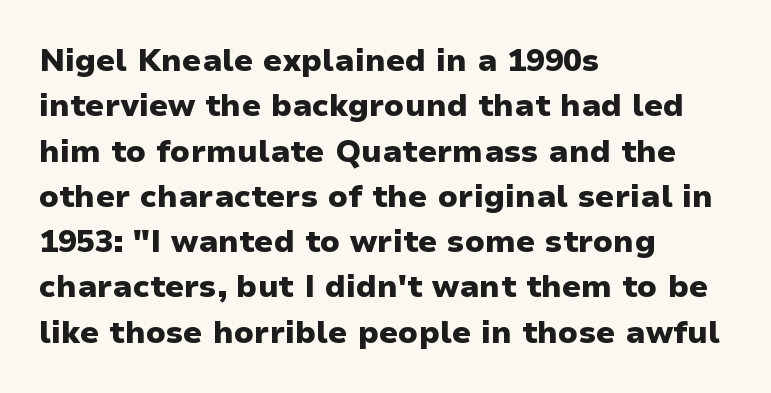
A typesetter would call this proportional, since set widths differ per character. Unlike a traditional serif, this face leaves its strokes unadorned. Look at the tracking — it's just the regular setting, nothing added. Underlining? Definitely not there.
